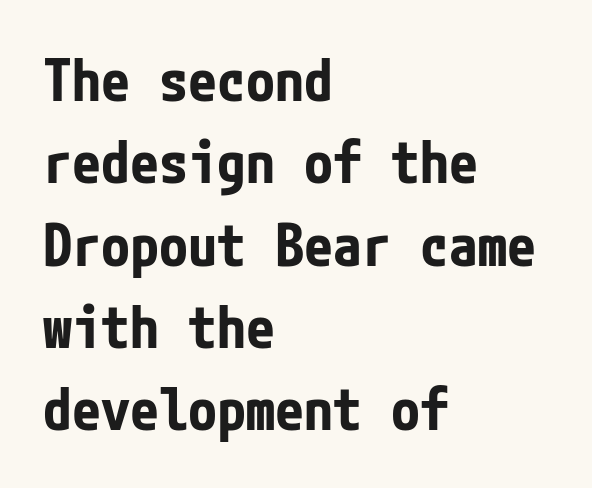
Q: Is the text bold? A: Yes.
Q: Is the text italic (slanted)? A: No, it is upright.
Q: Is the typeface a serif or a sans-serif typeface? A: Sans-serif.
Q: Is the text underlined? A: No.
Q: How is the paragraph aligned? A: Left-aligned.
Q: Is the spacing between letters normal or unusually wide? A: Normal.
Q: Is the spacing between lines tight, normal or loose? A: Normal.
Q: Width (condensed, normal, or wide)? A: Condensed.
Q: Stroke contrast? A: Low.
Q: x-height? A: Medium.
